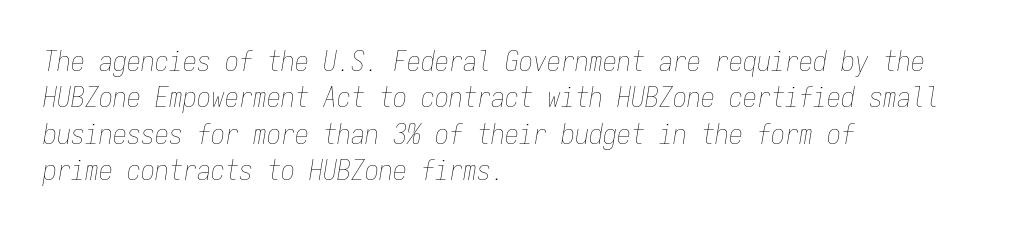
The image shows 28 px thin, condensed type, italic (leaning right), monospaced; set left-aligned, normal line spacing (1.3x), normal letter spacing, not underlined; low stroke contrast and a medium x-height.
